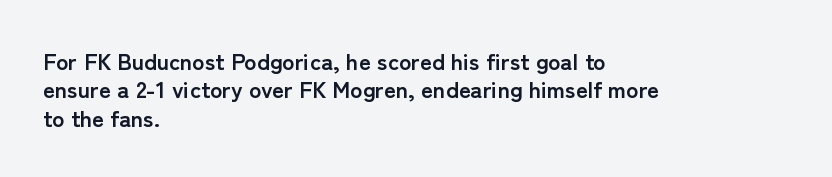
The image shows 23 px bold type, upright; set left-aligned, line spacing 1.23x, normal letter spacing, not underlined.
